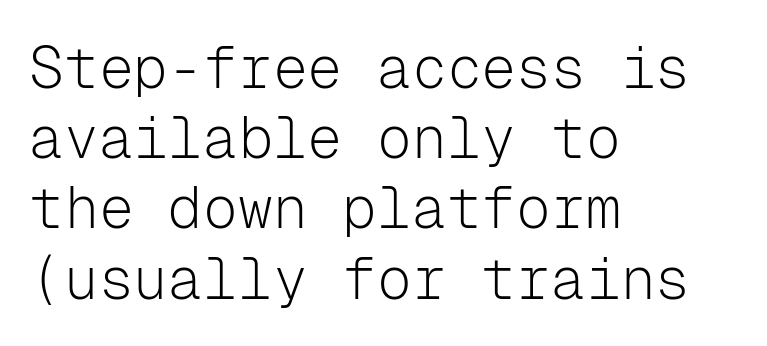
Q: Is the text bold? A: No.
Q: Is the text italic (slanted)? A: No, it is upright.
Q: Is the typeface a serif or a sans-serif typeface? A: Sans-serif.
Q: Is the text underlined? A: No.
Q: How is the paragraph aligned? A: Left-aligned.
Q: Is the spacing between letters normal or unusually wide? A: Normal.
Q: Width (condensed, normal, or wide)? A: Normal.
Q: Stroke contrast? A: Low.
Q: x-height? A: Medium.
Q: Monospaced? A: Yes.
